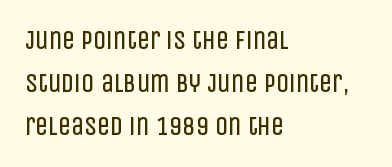
Q: Is the text bold? A: No.
Q: Is the text italic (slanted)? A: No, it is upright.
Q: Is the text underlined? A: No.
Q: How is the paragraph aligned? A: Left-aligned.
Q: Is the spacing between letters normal or unusually wide? A: Normal.
Q: Is the spacing between lines tight, normal or loose? A: Normal.
